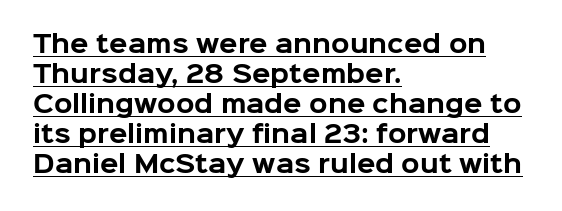
{"italic": "no", "bold": "yes", "underline": "yes", "align": "left", "line_spacing": "normal", "line_spacing_ratio": 1.25, "letter_spacing": "normal", "letter_spacing_em": 0.0, "glyph_px": 24}
